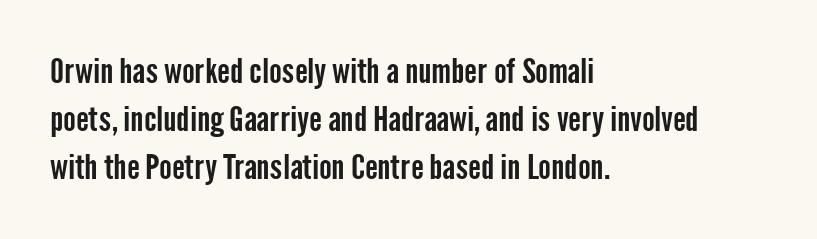
{"serif": "no", "italic": "no", "width": "condensed", "stroke_contrast": "low", "x_height": "medium", "monospaced": "no", "underline": "no", "align": "left", "line_spacing": "normal", "line_spacing_ratio": 1.41, "letter_spacing": "normal", "letter_spacing_em": 0.0, "glyph_px": 34}
